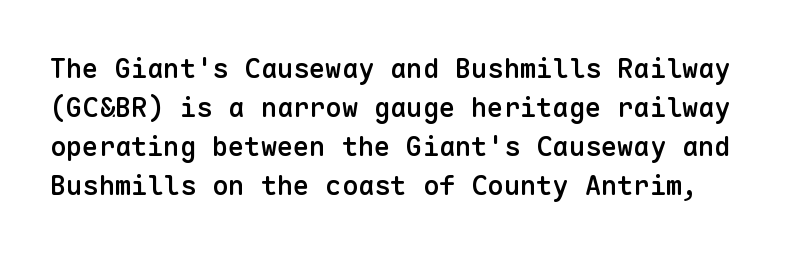
Q: Is the text bold? A: Semi-bold.
Q: Is the text italic (slanted)? A: No, it is upright.
Q: Is the text underlined? A: No.
Q: Is the spacing between letters normal or unusually wide? A: Normal.
Q: Is the spacing between lines tight, normal or loose? A: Normal.
